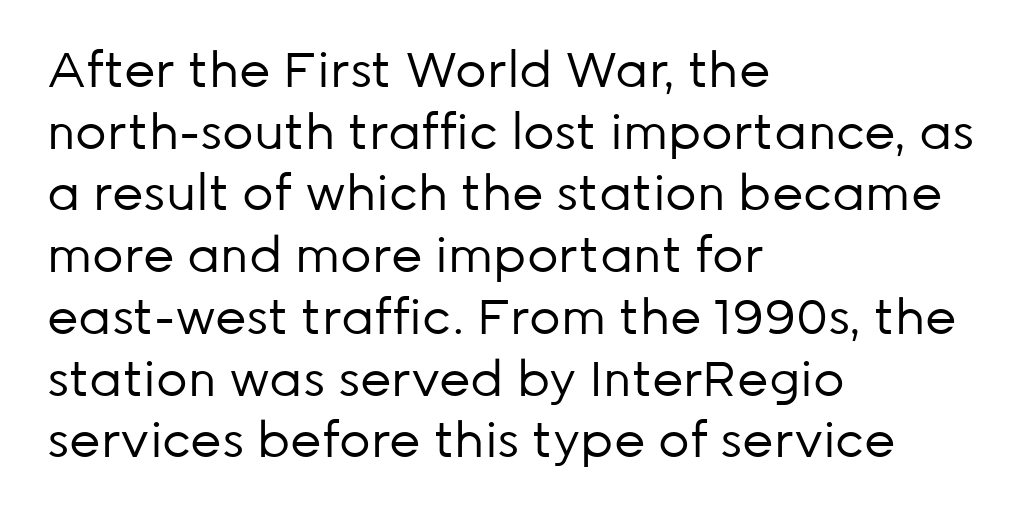
The image shows 49 px regular-weight sans-serif type, upright; set left-aligned, normal line spacing (1.26x), normal letter spacing, not underlined; low stroke contrast and a medium x-height.
